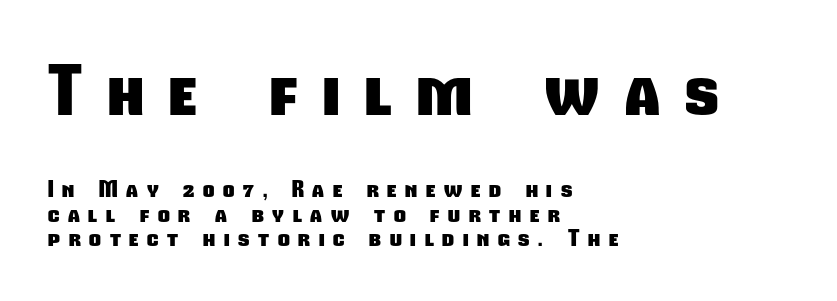
{"serif": "no", "bold": "yes", "weight": "heavy", "width": "condensed", "stroke_contrast": "low", "x_height": "medium", "monospaced": "no", "underline": "no", "align": "left", "line_spacing": "tight", "line_spacing_ratio": 1.06, "letter_spacing": "wide", "letter_spacing_em": 0.38, "larger_block": "first", "size_ratio": 2.96, "glyph_px": 68}
